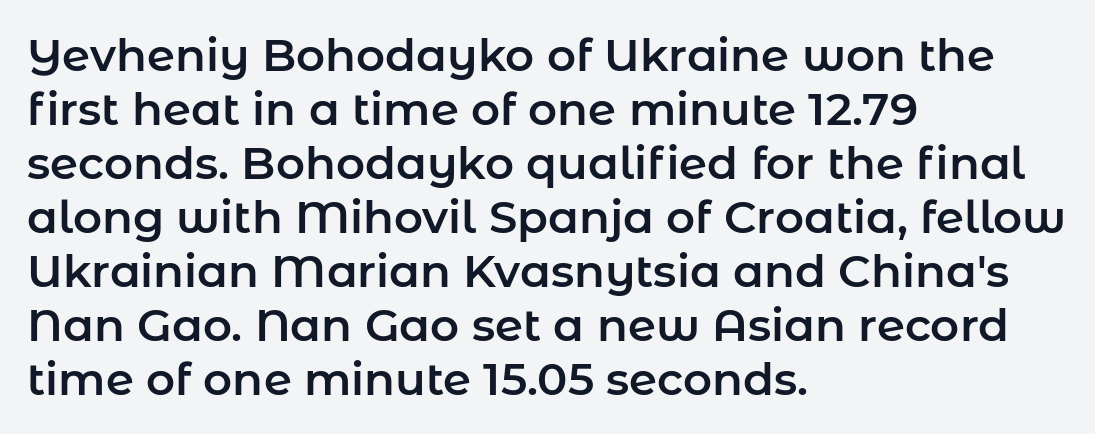
{"serif": "no", "italic": "no", "width": "normal", "stroke_contrast": "low", "x_height": "medium", "monospaced": "no", "underline": "no", "align": "left", "line_spacing_ratio": 1.2, "letter_spacing": "normal", "letter_spacing_em": 0.0, "glyph_px": 45}
